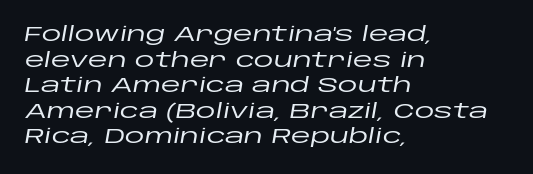
Q: Is the text italic (slanted)? A: Yes, it leans right by about 10 degrees.
Q: Is the text underlined? A: No.
Q: How is the paragraph aligned? A: Left-aligned.
Q: Is the spacing between letters normal or unusually wide? A: Normal.
Q: Is the spacing between lines tight, normal or loose? A: Normal.
